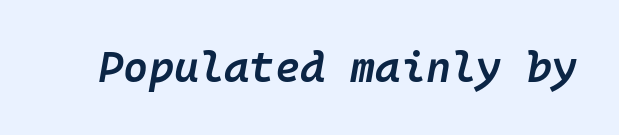
{"italic": "yes", "lean": "right", "slant_degrees": 10, "bold": "semi", "weight": "semibold", "width": "normal", "stroke_contrast": "low", "x_height": "medium", "underline": "no", "letter_spacing": "normal", "letter_spacing_em": 0.0, "glyph_px": 43}
